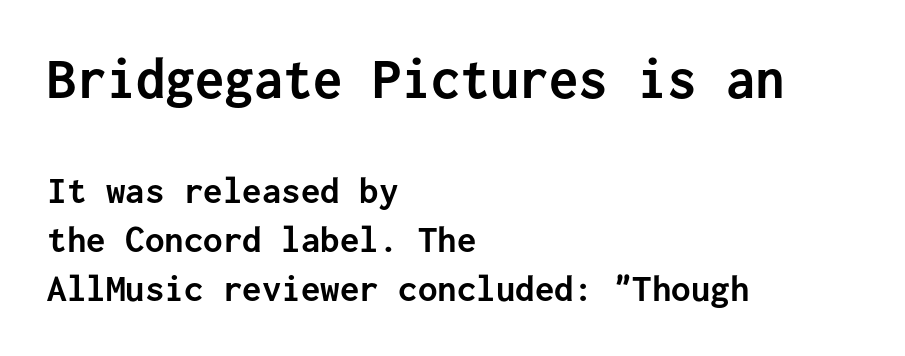
The image shows 59 px semibold sans-serif type, upright, monospaced; set left-aligned, normal line spacing (1.26x), normal letter spacing, not underlined; the first (top) block is 1.51x larger; low stroke contrast and a medium x-height.
